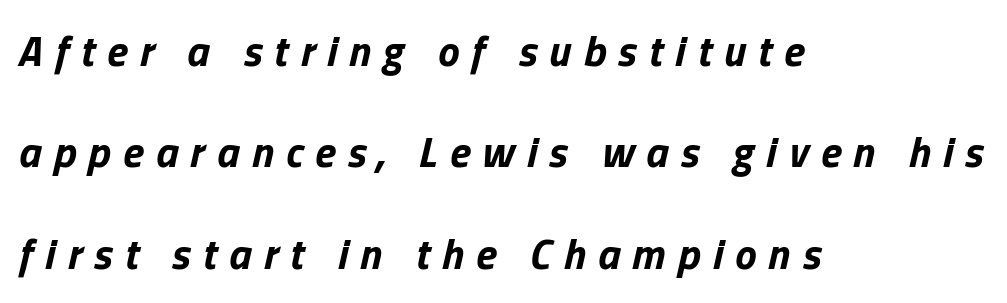
Q: Is the text bold? A: Yes.
Q: Is the text italic (slanted)? A: Yes, it leans right by about 13 degrees.
Q: Is the text underlined? A: No.
Q: How is the paragraph aligned? A: Left-aligned.
Q: Is the spacing between letters normal or unusually wide? A: Unusually wide.
Q: Is the spacing between lines tight, normal or loose? A: Loose.
Q: Width (condensed, normal, or wide)? A: Normal.
Q: Stroke contrast? A: Low.
Q: x-height? A: Medium.
Q: Monospaced? A: No.
